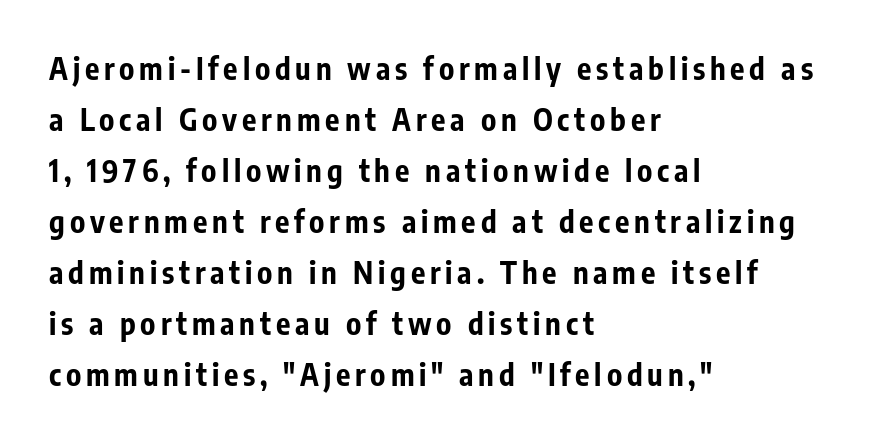
{"serif": "no", "italic": "no", "bold": "yes", "weight": "bold", "width": "condensed", "stroke_contrast": "low", "x_height": "medium", "monospaced": "no", "underline": "no", "align": "left", "line_spacing": "normal", "line_spacing_ratio": 1.7, "glyph_px": 30}
